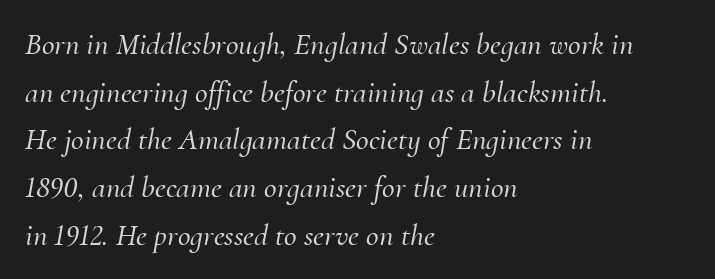
{"serif": "yes", "italic": "yes", "lean": "right", "slant_degrees": 10, "width": "normal", "stroke_contrast": "medium", "x_height": "small", "monospaced": "no", "underline": "no", "align": "left", "line_spacing": "normal", "line_spacing_ratio": 1.54, "letter_spacing": "normal", "letter_spacing_em": 0.0, "glyph_px": 31}
